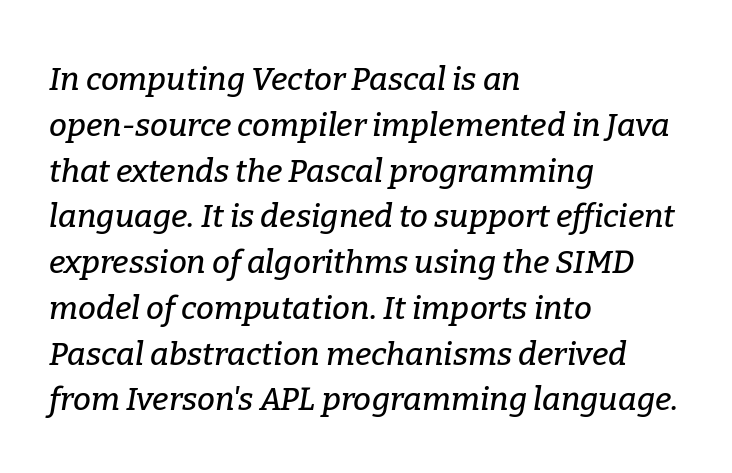
Q: Is the text italic (slanted)? A: Yes, it leans right by about 9 degrees.
Q: Is the typeface a serif or a sans-serif typeface? A: Serif.
Q: Is the text underlined? A: No.
Q: How is the paragraph aligned? A: Left-aligned.
Q: Is the spacing between letters normal or unusually wide? A: Normal.
Q: Is the spacing between lines tight, normal or loose? A: Normal.
Q: Width (condensed, normal, or wide)? A: Normal.
Q: Stroke contrast? A: Low.
Q: x-height? A: Medium.
Q: Monospaced? A: No.
